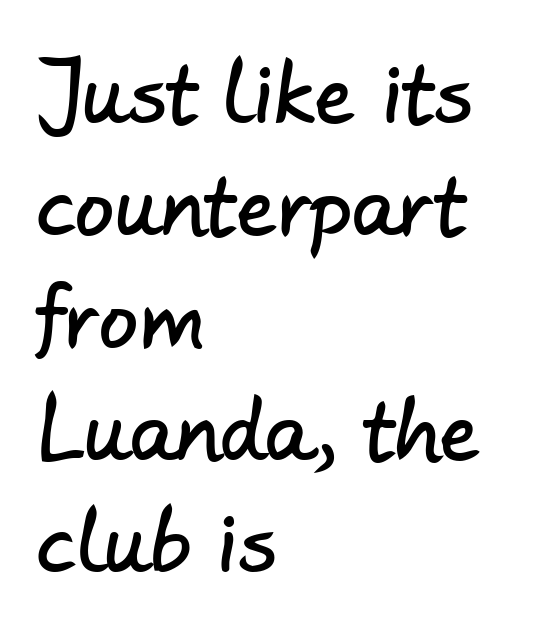
The image shows 79 px sans-serif type; set left-aligned, normal line spacing (1.42x), normal letter spacing, not underlined; low stroke contrast and a small x-height.
